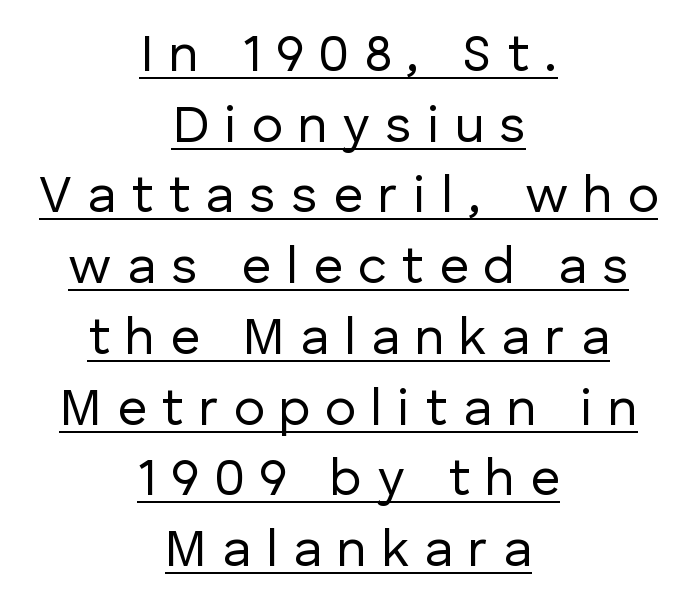
Varying glyph widths throughout — classic text-font behaviour. Horizontally, the lines are justified to the midpoint only. Tall strokes in this sample are plumb rather than angled. The words here are underlined. Students, note that the glyphs here are deliberately spaced far apart. The space between consecutive lines is moderate.
